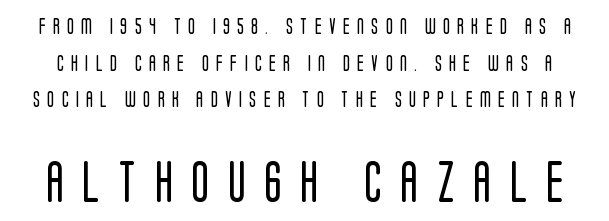
The image shows 41 px regular-weight, condensed sans-serif type, upright; set loose line spacing (2.29x), unusually wide letter spacing (+0.46 em), not underlined; the second (bottom) block is 2.56x larger; low stroke contrast and a large x-height.
